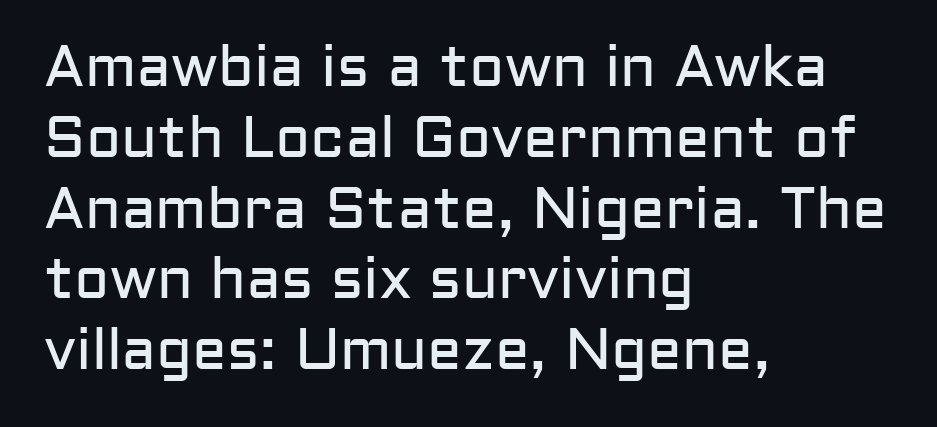
The image shows 58 px regular-weight sans-serif type, upright; set left-aligned, line spacing 1.22x, normal letter spacing, not underlined; low stroke contrast and a medium x-height.
